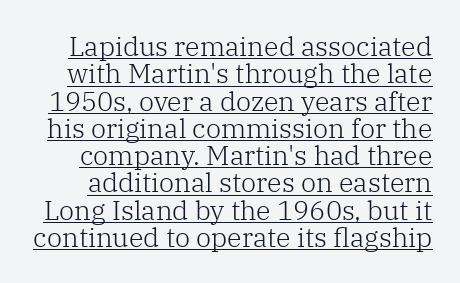
{"italic": "no", "bold": "no", "underline": "yes", "line_spacing": "tight", "line_spacing_ratio": 1.01, "letter_spacing": "normal", "letter_spacing_em": 0.0, "glyph_px": 27}
